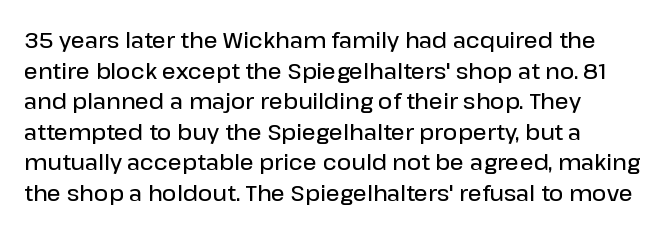
{"italic": "no", "bold": "semi", "underline": "no", "align": "left", "line_spacing": "normal", "line_spacing_ratio": 1.39, "letter_spacing": "normal", "letter_spacing_em": 0.0, "glyph_px": 22}
